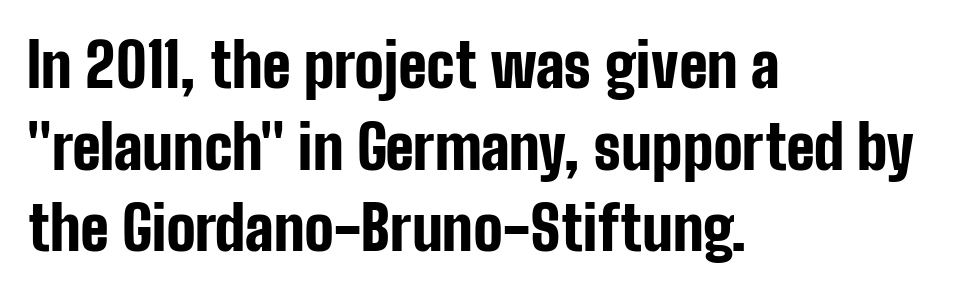
The passage shown is not underscored anywhere. Note the varied advance widths — an 'i' is clearly narrower than an 'm'. Does the weight exceed regular? Yes, all the way to bold. Every row of glyphs begins at an identical x-position on the left. Summary of vertical rhythm: regular, with standard interline spacing.
